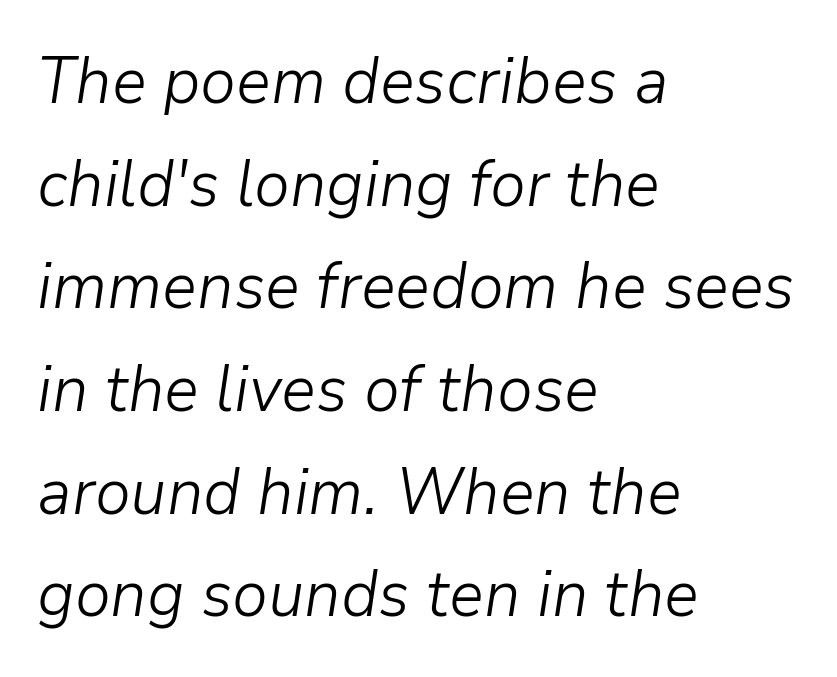
Layout note: lines flush left. Is the letter spacing exaggerated? No — it looks like the ordinary default. The face used here has a pronounced slope to its letters. Stems and bowls with no extra thickness — not bold.
